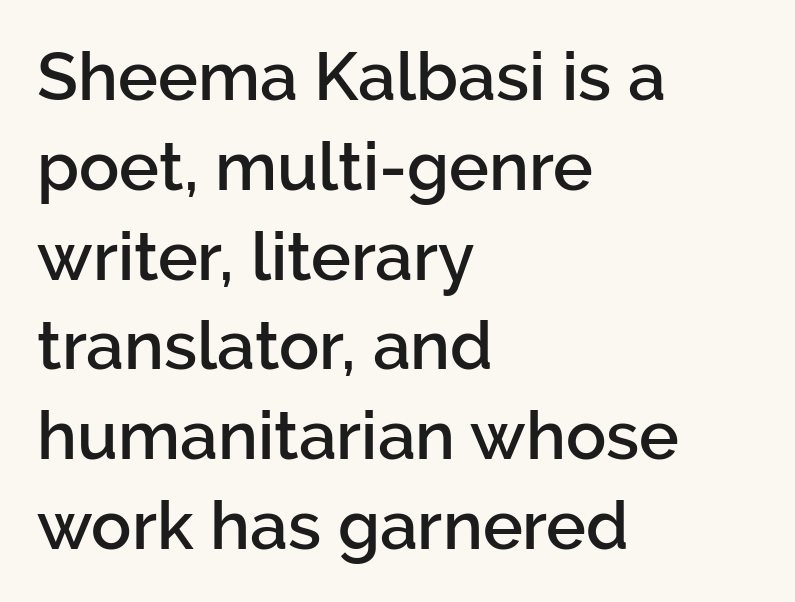
The image shows 67 px semibold sans-serif type, upright; set left-aligned, normal line spacing (1.34x), normal letter spacing, not underlined; low stroke contrast and a medium x-height.
